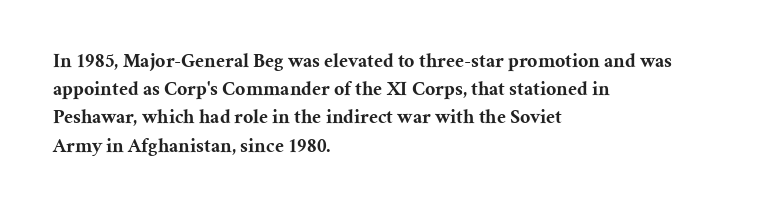
{"italic": "no", "bold": "yes", "underline": "no", "align": "left", "line_spacing": "normal", "line_spacing_ratio": 1.41, "letter_spacing": "normal", "letter_spacing_em": 0.0, "glyph_px": 20}
